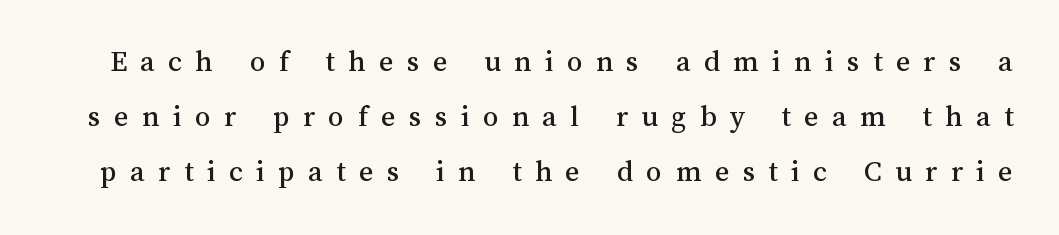
You can tell it's not italic because the verticals are truly vertical. A typesetter would call this proportional, since set widths differ per character. The zone under the glyphs is completely vacant. The tracking jumps out immediately: characters are airy and widely separated.
